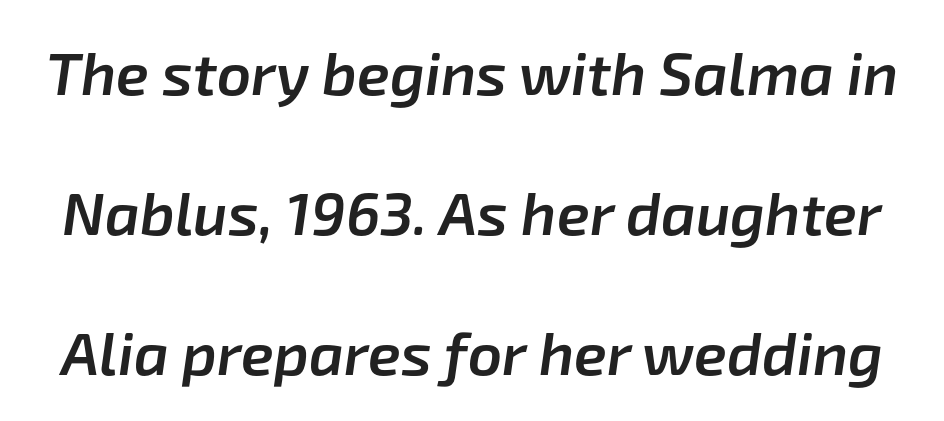
Character widths vary here, with narrow letters taking less room than wide ones. This block would shrink considerably if given ordinary leading; it's expanded now. These lines carry some extra weight — a demibold, not a full bold. Letter spacing: default.
